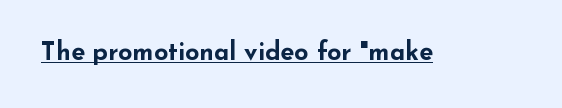
Q: Is the text bold? A: Yes.
Q: Is the text italic (slanted)? A: No, it is upright.
Q: Is the text underlined? A: Yes.
Q: Is the spacing between letters normal or unusually wide? A: Normal.
